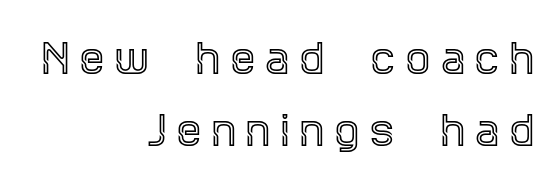
{"serif": "yes", "italic": "no", "width": "condensed", "x_height": "large", "monospaced": "no", "underline": "no", "align": "right", "line_spacing": "loose", "line_spacing_ratio": 1.9, "letter_spacing": "wide", "letter_spacing_em": 0.29, "glyph_px": 38}
